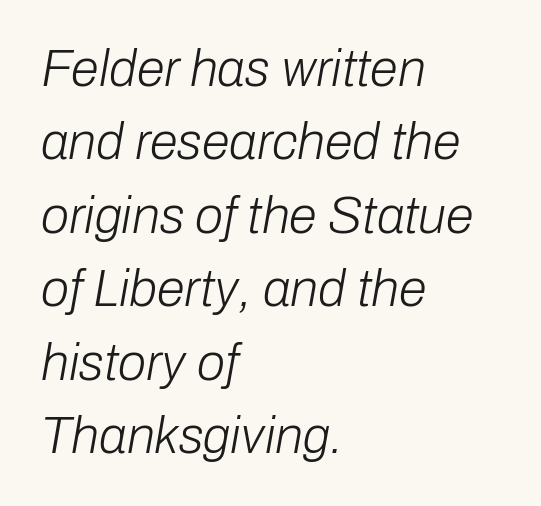
Q: Is the text bold? A: No.
Q: Is the text italic (slanted)? A: Yes, it leans right by about 10 degrees.
Q: Is the text underlined? A: No.
Q: How is the paragraph aligned? A: Left-aligned.
Q: Is the spacing between letters normal or unusually wide? A: Normal.
Q: Is the spacing between lines tight, normal or loose? A: Normal.
Q: Width (condensed, normal, or wide)? A: Normal.
Q: Stroke contrast? A: Low.
Q: x-height? A: Medium.
Q: Monospaced? A: No.
